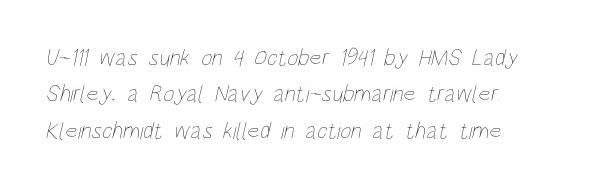
The passage is arranged the way most books set body copy — flush left. Words float on clear page, feet unadorned. No heavy texture on the line: the type isn't bold. If you measured baseline to baseline, you'd find a middling distance. Spacing between characters is what you'd get straight out of the box.
